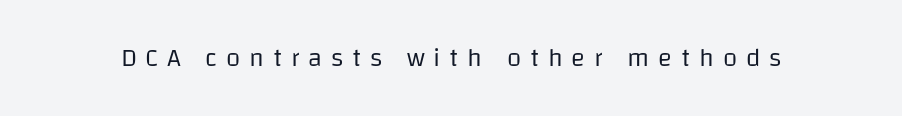
Type without underlining. The strokes carry an ordinary text weight at most. This is roman type, the default non-slanted kind. The letters are spread apart with noticeably loose tracking.
